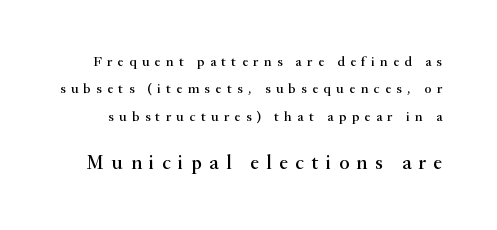
The image shows 20 px text type, upright; set loose line spacing (1.96x), unusually wide letter spacing (+0.38 em), not underlined; the second (bottom) block is 1.43x larger.
